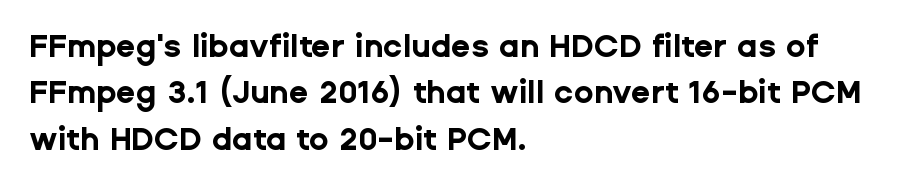
The image shows 32 px bold sans-serif type, upright; set left-aligned, normal line spacing (1.45x), normal letter spacing, not underlined; low stroke contrast and a medium x-height.
